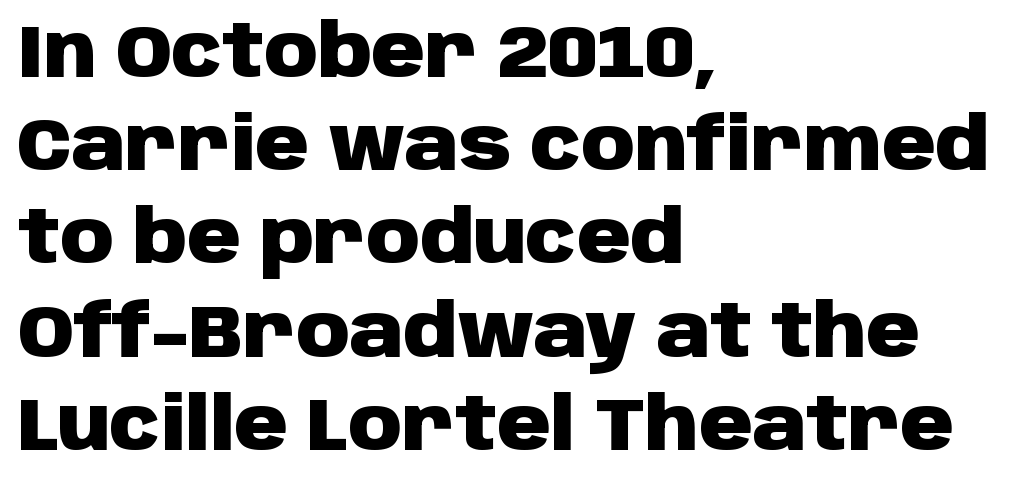
{"serif": "no", "italic": "no", "bold": "yes", "weight": "heavy", "width": "normal", "stroke_contrast": "low", "x_height": "large", "monospaced": "no", "underline": "no", "align": "left", "line_spacing": "normal", "line_spacing_ratio": 1.26, "letter_spacing": "normal", "letter_spacing_em": 0.0, "glyph_px": 74}
